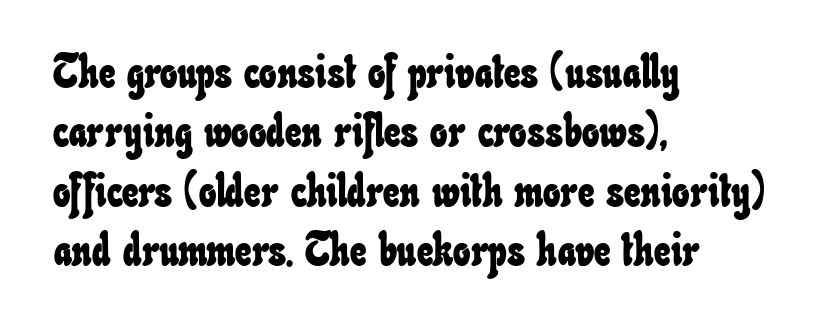
Casual observation: everything's shoved over to the left. In terms of leading, this rendering sits right in the middle. Caption: standard tracking, unaltered. The baseline area is clear.
